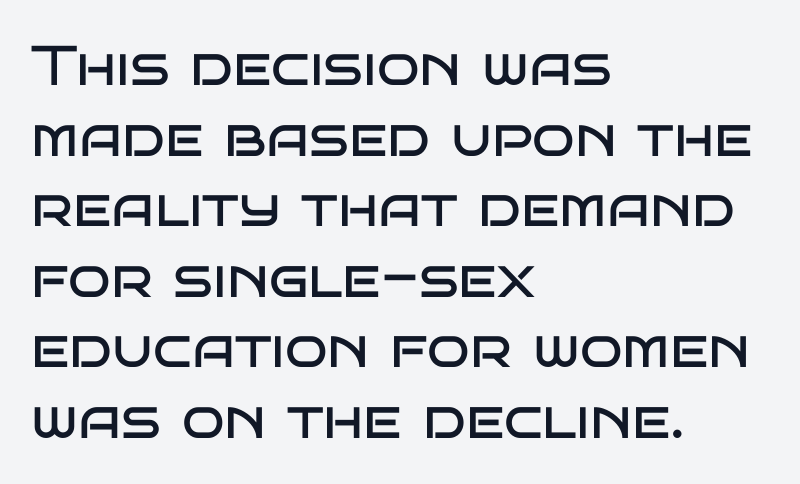
Q: Is the text bold? A: No.
Q: Is the text italic (slanted)? A: No, it is upright.
Q: Is the typeface a serif or a sans-serif typeface? A: Sans-serif.
Q: Is the text underlined? A: No.
Q: How is the paragraph aligned? A: Left-aligned.
Q: Is the spacing between letters normal or unusually wide? A: Normal.
Q: Is the spacing between lines tight, normal or loose? A: Normal.
Q: Width (condensed, normal, or wide)? A: Wide.
Q: Stroke contrast? A: Low.
Q: x-height? A: Large.
Q: Monospaced? A: No.
